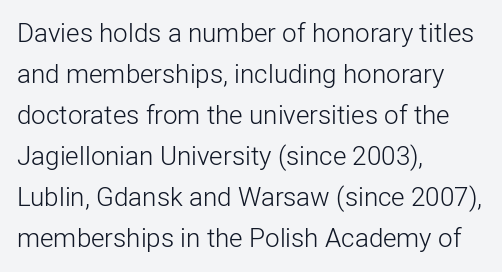
The image shows 26 px text type, upright; set left-aligned, normal line spacing (1.58x), normal letter spacing, not underlined.
